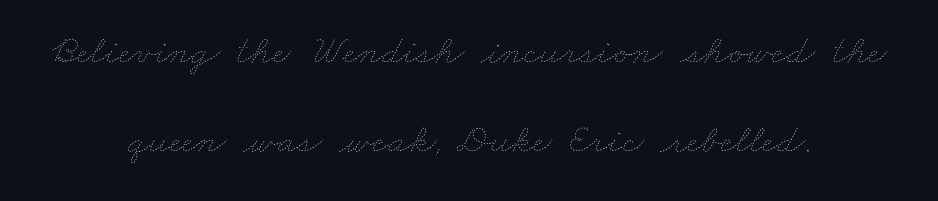
{"bold": "no", "weight": "thin", "width": "wide", "stroke_contrast": "low", "x_height": "small", "monospaced": "no", "underline": "no", "align": "center", "line_spacing": "loose", "line_spacing_ratio": 2.17, "letter_spacing": "normal", "letter_spacing_em": 0.0, "glyph_px": 41}
